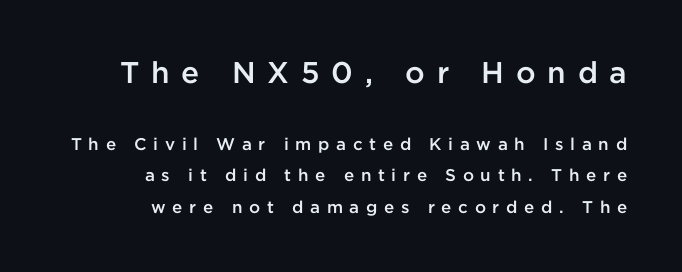
{"serif": "no", "italic": "no", "bold": "semi", "weight": "semibold", "width": "normal", "stroke_contrast": "low", "x_height": "medium", "monospaced": "no", "underline": "no", "align": "right", "line_spacing_ratio": 1.84, "letter_spacing": "wide", "letter_spacing_em": 0.39, "larger_block": "first", "size_ratio": 1.76, "glyph_px": 30}
